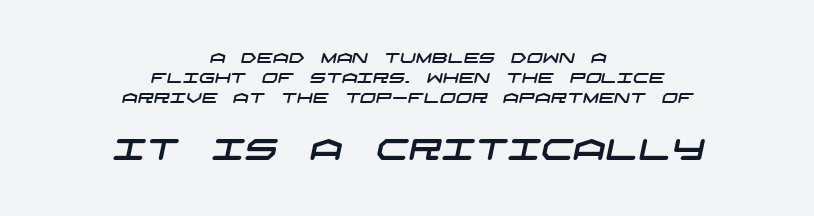
The image shows 29 px wide sans-serif type; set centered, normal line spacing (1.43x), normal letter spacing, not underlined; the second (bottom) block is 2.07x larger; low stroke contrast and a large x-height.
